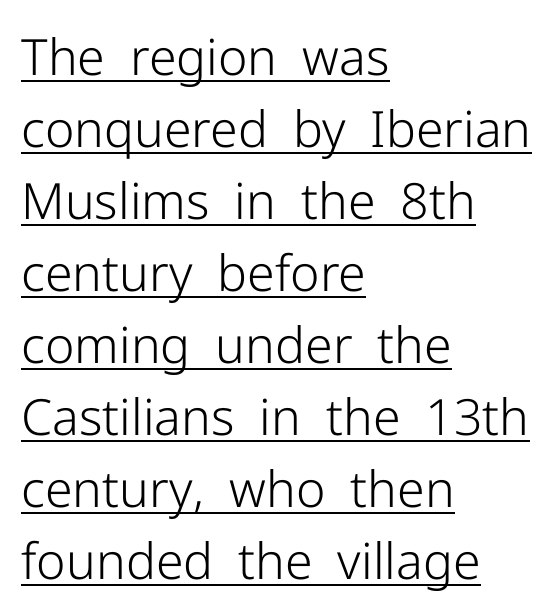
Q: Is the text bold? A: No.
Q: Is the text italic (slanted)? A: No, it is upright.
Q: Is the typeface a serif or a sans-serif typeface? A: Sans-serif.
Q: Is the text underlined? A: Yes.
Q: How is the paragraph aligned? A: Left-aligned.
Q: Is the spacing between letters normal or unusually wide? A: Normal.
Q: Is the spacing between lines tight, normal or loose? A: Normal.
Q: Width (condensed, normal, or wide)? A: Normal.
Q: Stroke contrast? A: Low.
Q: x-height? A: Medium.
Q: Monospaced? A: No.
